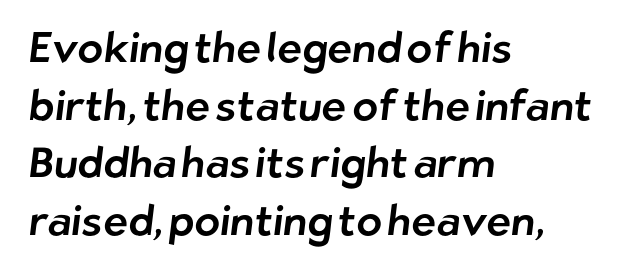
Q: Is the typeface a serif or a sans-serif typeface? A: Sans-serif.
Q: Is the text underlined? A: No.
Q: How is the paragraph aligned? A: Left-aligned.
Q: Is the spacing between letters normal or unusually wide? A: Normal.
Q: Is the spacing between lines tight, normal or loose? A: Normal.
Q: Width (condensed, normal, or wide)? A: Normal.
Q: Stroke contrast? A: Low.
Q: x-height? A: Medium.
Q: Monospaced? A: No.
